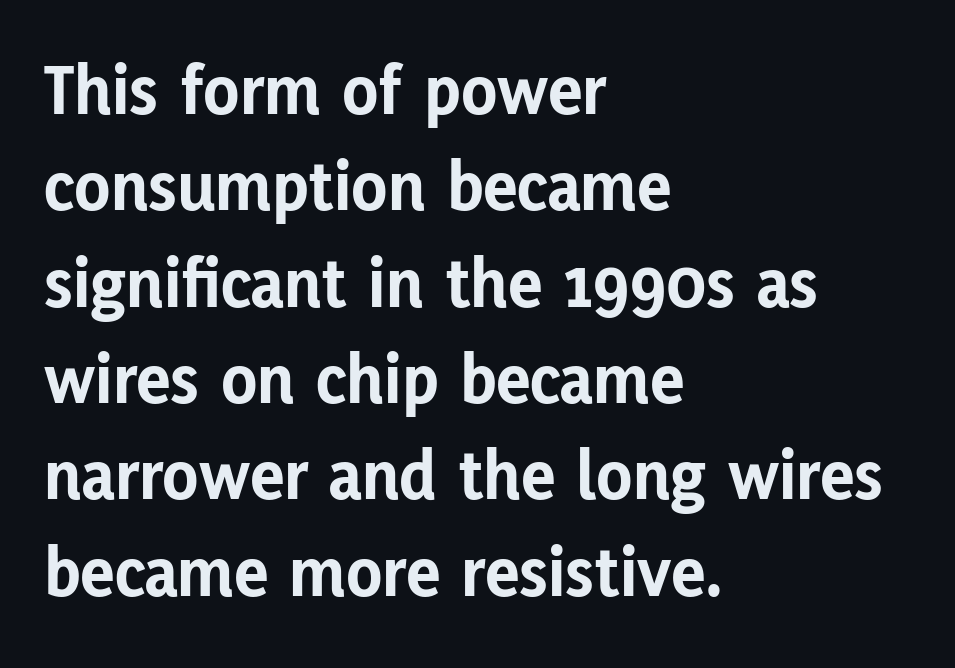
The image shows 73 px bold sans-serif type, upright; set left-aligned, normal line spacing (1.32x), normal letter spacing, not underlined; low stroke contrast and a medium x-height.
